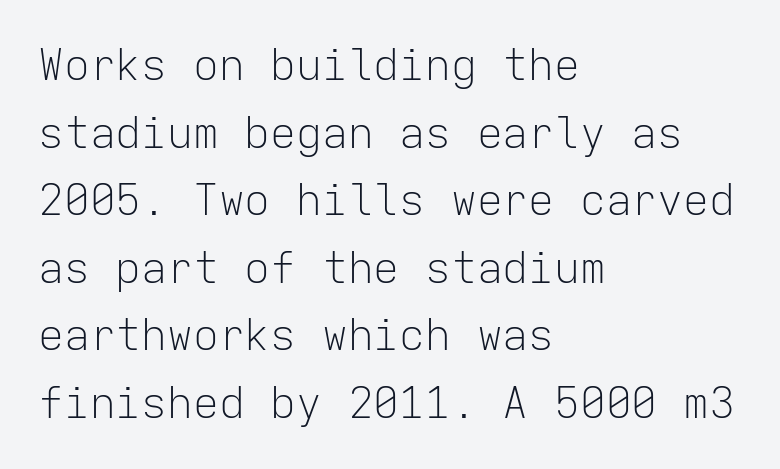
The image shows 43 px light sans-serif type, upright, monospaced; set left-aligned, normal line spacing (1.57x), normal letter spacing, not underlined; low stroke contrast and a medium x-height.
